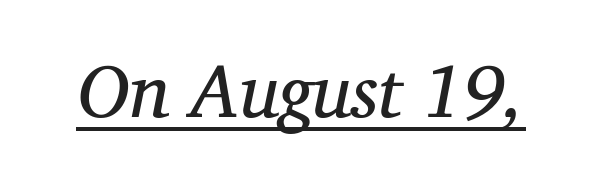
The type is set solid horizontally, with unmodified tracking. Note the varied advance widths — an 'i' is clearly narrower than an 'm'. The typeface chosen for these lines features serifs. Every character sits at an angle, as italics do. Descenders here cross a horizontal rule under the line. The cut favours lightness, reaching ordinary text weight at its darkest.
